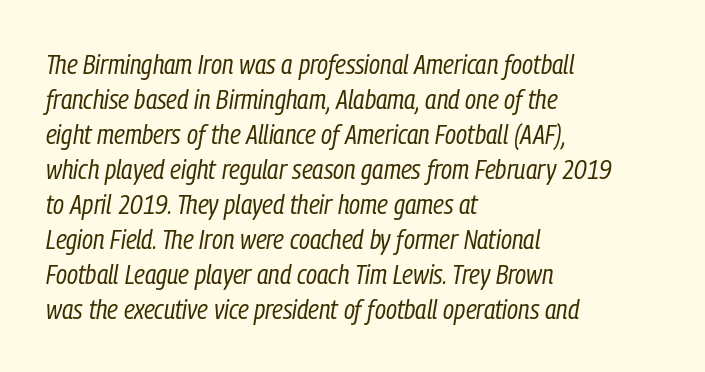
Q: Is the text bold? A: No.
Q: Is the text italic (slanted)? A: Yes, it leans right by about 9 degrees.
Q: Is the text underlined? A: No.
Q: How is the paragraph aligned? A: Left-aligned.
Q: Is the spacing between letters normal or unusually wide? A: Normal.
Q: Is the spacing between lines tight, normal or loose? A: Normal.
Q: Width (condensed, normal, or wide)? A: Condensed.
Q: Stroke contrast? A: Low.
Q: x-height? A: Medium.
Q: Monospaced? A: No.
